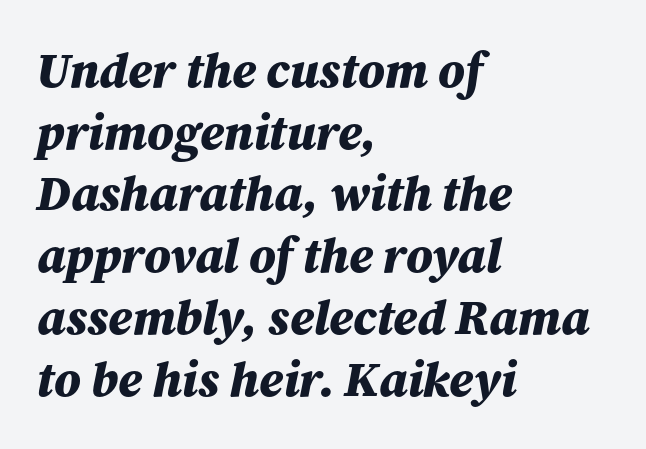
Students, this is bold: see how much ink each stroke carries. The passage shown stacks its lines at a standard gap. Looking at the ascenders, they clearly lean. Any mark beneath the type? The region is blank.
